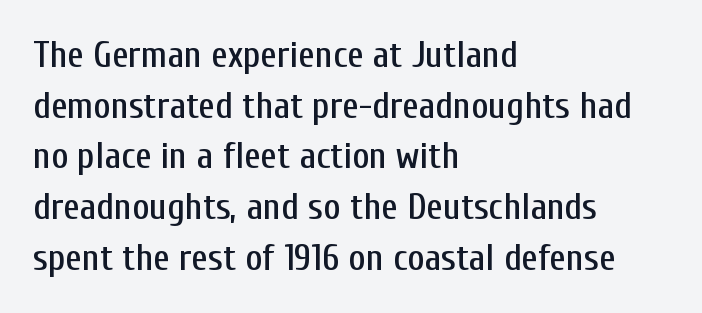
The image shows 37 px condensed sans-serif type, upright; set left-aligned, normal line spacing (1.37x), normal letter spacing, not underlined; low stroke contrast and a medium x-height.
